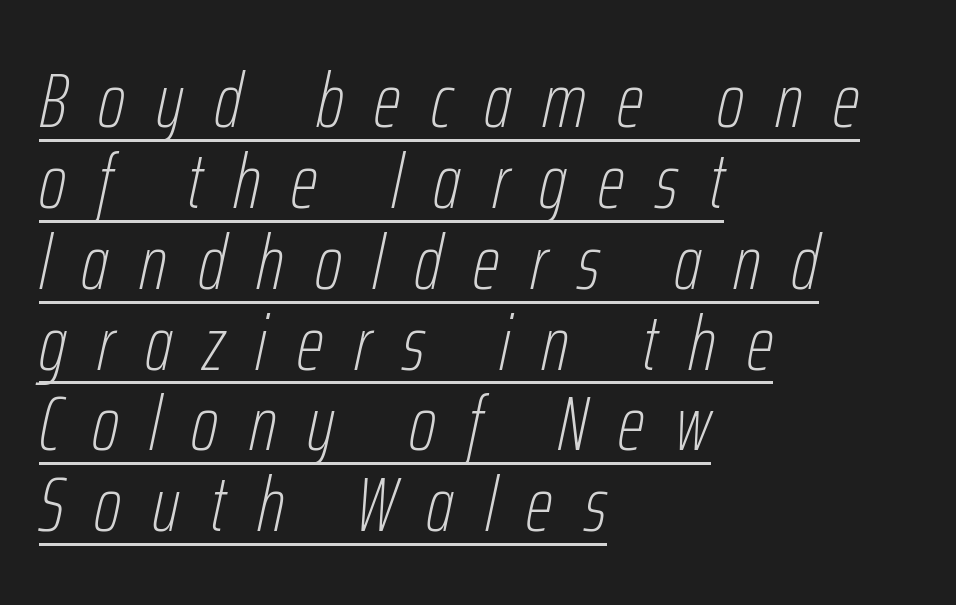
A typesetter would call this proportional, since set widths differ per character. Students, observe: this is what under-led, compact text looks like. The paragraph shown leans on its left margin. Looks like someone drew a line under every word here. In terms of letterspacing, this is a distinctly airy, spread setting. The letters look calm and open, with moderate or lighter stems.
